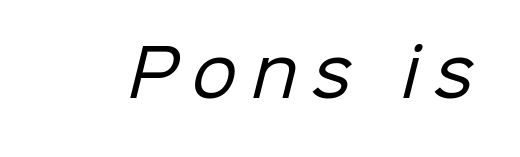
Q: Is the text bold? A: No.
Q: Is the typeface a serif or a sans-serif typeface? A: Sans-serif.
Q: Is the text underlined? A: No.
Q: Is the spacing between letters normal or unusually wide? A: Unusually wide.
Q: Width (condensed, normal, or wide)? A: Normal.
Q: Stroke contrast? A: Low.
Q: x-height? A: Medium.
Q: Monospaced? A: No.
